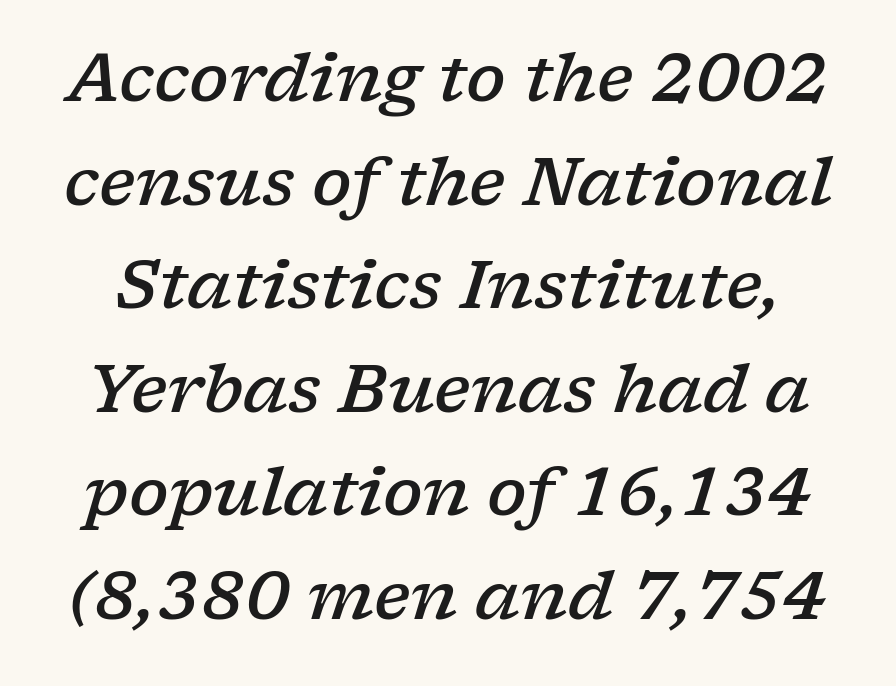
The image shows 66 px semibold, wide serif type, italic (leaning right); set normal line spacing (1.57x), normal letter spacing, not underlined; low stroke contrast and a medium x-height.
